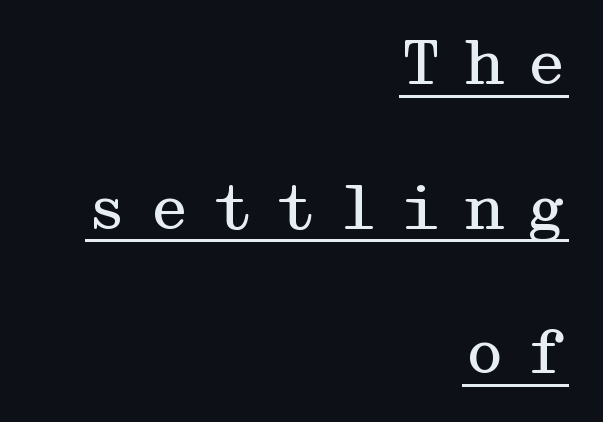
Q: Is the text bold? A: No.
Q: Is the text italic (slanted)? A: No, it is upright.
Q: Is the typeface a serif or a sans-serif typeface? A: Serif.
Q: Is the text underlined? A: Yes.
Q: How is the paragraph aligned? A: Right-aligned.
Q: Is the spacing between letters normal or unusually wide? A: Unusually wide.
Q: Is the spacing between lines tight, normal or loose? A: Loose.
Q: Width (condensed, normal, or wide)? A: Wide.
Q: Stroke contrast? A: Medium.
Q: x-height? A: Medium.
